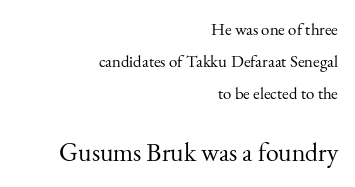
{"italic": "no", "bold": "no", "underline": "no", "align": "right", "line_spacing_ratio": 1.89, "letter_spacing": "normal", "letter_spacing_em": 0.0, "larger_block": "second", "size_ratio": 1.53, "glyph_px": 26}
